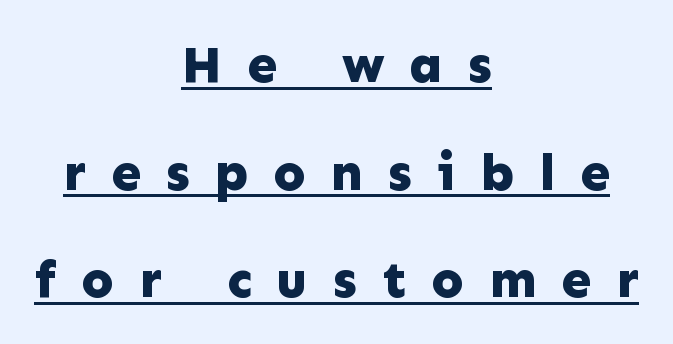
Underlined type. If you measured baseline to baseline, you'd find a long distance. The rendering shows plain stroke endings on the letterforms — a sans-serif design. The font is running at its bold setting. The face used here is proportionally spaced, like ordinary book or web type. This sample uses an upright cut, with every glyph sitting square on the baseline.
